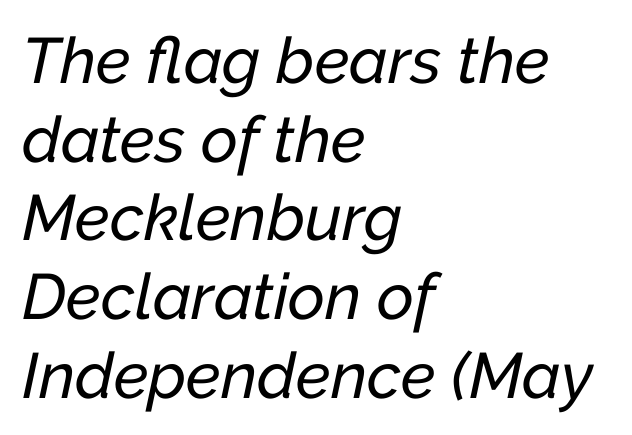
Underline: absent. Letter spacing: default. The glyphs look as if they've been sheared to an angle. The setting favours the left margin, as ordinary paragraphs usually do. You could not count columns in this text — the font is proportionally spaced.
